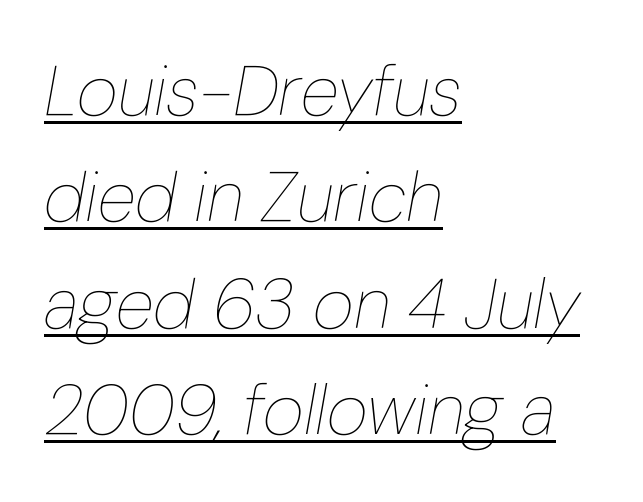
A classic flush-left, rag-right setting is used for this passage. Somebody hit Ctrl+U on this one — the words are underlined. This rendering leaves character spacing at its baseline value. You could not count columns in this text — the font is proportionally spaced. Regular leading. The cut favours lightness, reaching ordinary text weight at its darkest.
